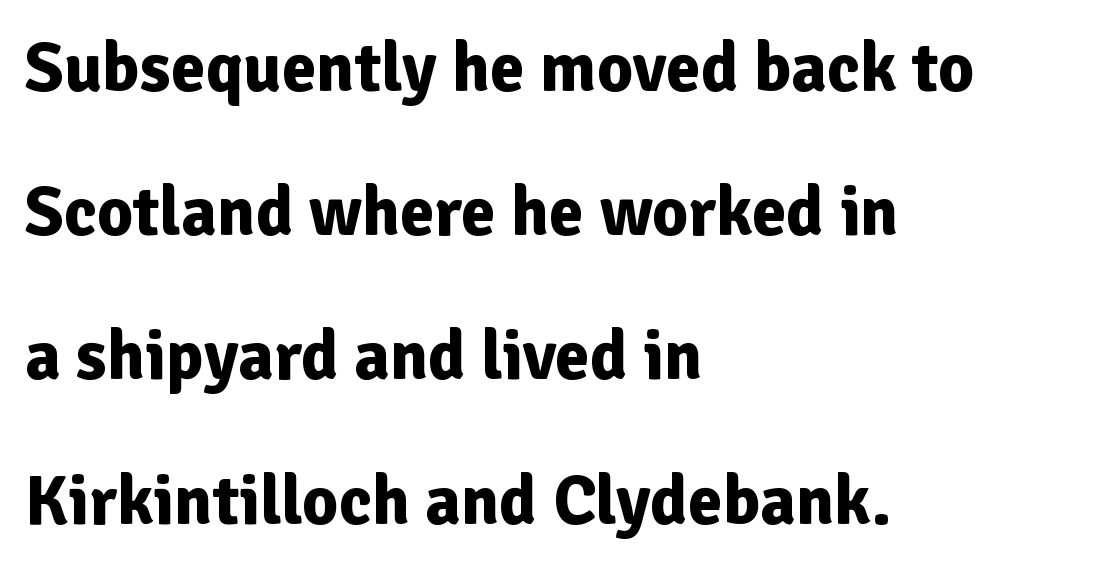
The image shows 70 px bold sans-serif type, upright; set left-aligned, loose line spacing (2.06x), normal letter spacing, not underlined; low stroke contrast and a medium x-height.
